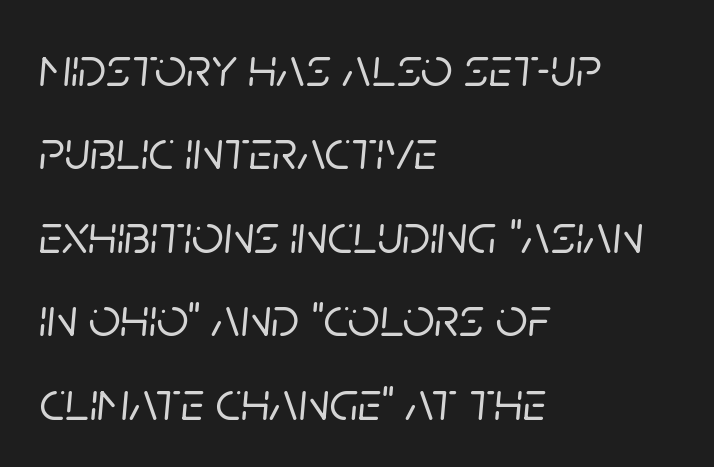
{"italic": "yes", "lean": "right", "slant_degrees": 5, "width": "normal", "stroke_contrast": "low", "x_height": "large", "monospaced": "no", "underline": "no", "align": "left", "line_spacing": "normal", "line_spacing_ratio": 1.49, "letter_spacing": "normal", "letter_spacing_em": 0.0, "glyph_px": 56}
